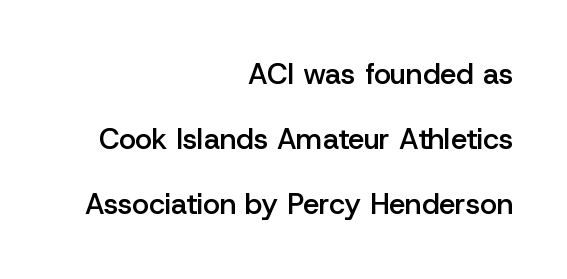
Each letter keeps its own natural width here, so spacing adapts to shape. The lettering holds an erect, upright posture throughout. Glyph-to-glyph distance matches everyday printed text. Look at the bottom of the vertical strokes: they stop flat, with no serifs.
